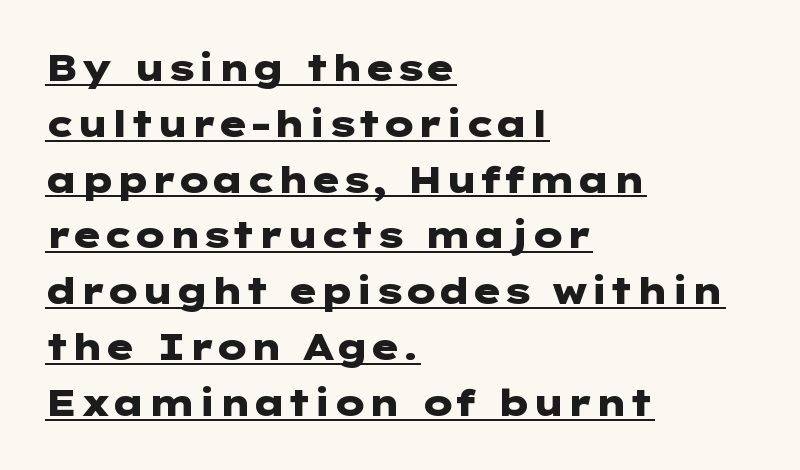
Q: Is the text bold? A: Yes.
Q: Is the text italic (slanted)? A: No, it is upright.
Q: Is the typeface a serif or a sans-serif typeface? A: Sans-serif.
Q: Is the text underlined? A: Yes.
Q: How is the paragraph aligned? A: Left-aligned.
Q: Is the spacing between letters normal or unusually wide? A: Normal.
Q: Is the spacing between lines tight, normal or loose? A: Normal.
Q: Width (condensed, normal, or wide)? A: Wide.
Q: Stroke contrast? A: Low.
Q: x-height? A: Medium.
